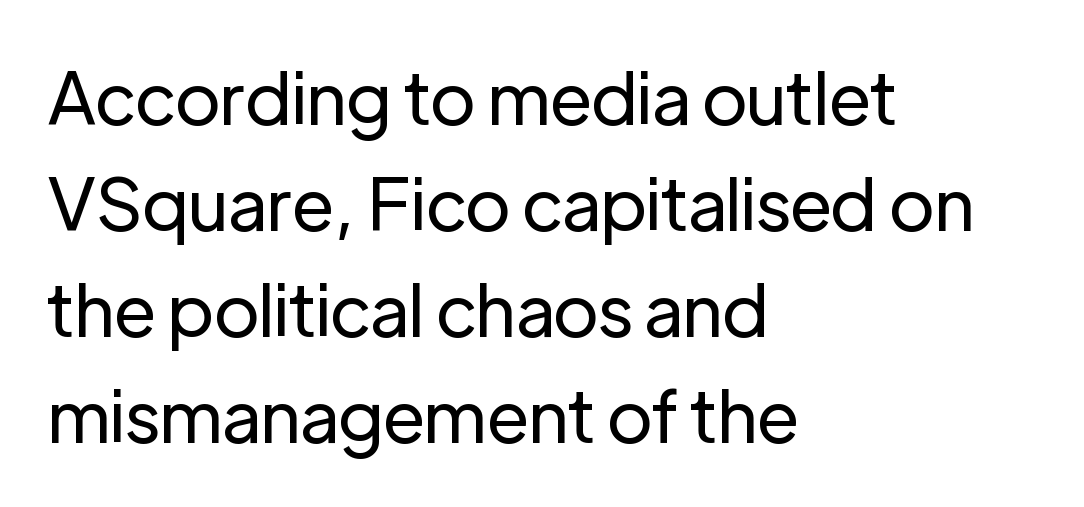
{"serif": "no", "italic": "no", "bold": "no", "weight": "regular", "width": "normal", "stroke_contrast": "low", "x_height": "medium", "monospaced": "no", "underline": "no", "align": "left", "line_spacing": "normal", "line_spacing_ratio": 1.47, "letter_spacing": "normal", "letter_spacing_em": 0.0, "glyph_px": 72}
